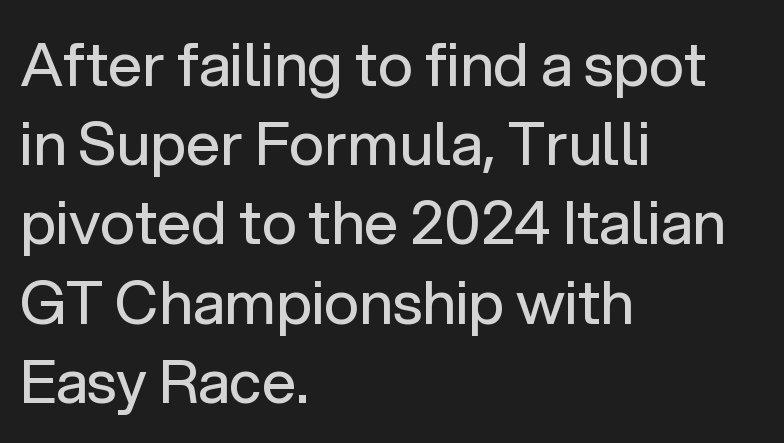
Weight: in the light-to-regular range. Each word holds together tightly as a unit, with standard inter-letter gaps. The text block is weighted toward the left margin, trailing off unevenly rightward. Quick note: not italic, upright.
